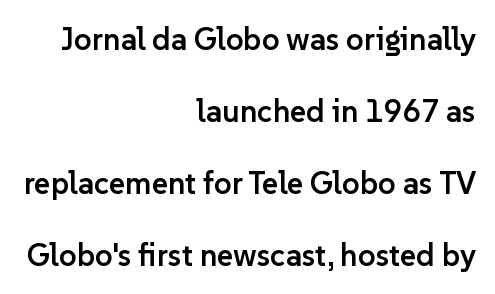
{"serif": "no", "italic": "no", "bold": "semi", "weight": "semibold", "width": "normal", "stroke_contrast": "low", "x_height": "medium", "monospaced": "no", "underline": "no", "align": "right", "line_spacing": "loose", "line_spacing_ratio": 2.32, "letter_spacing": "normal", "letter_spacing_em": 0.0, "glyph_px": 31}
